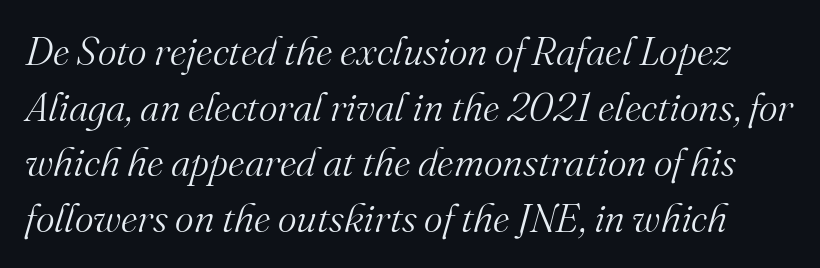
Do the characters align in a grid? No, the font is proportional. The face used here has a pronounced slope to its letters. The glyphs are unaccompanied by any horizontal stroke below them. You can tell from the footed stems that serif type was used. The passage shown stacks its lines at a standard gap.
